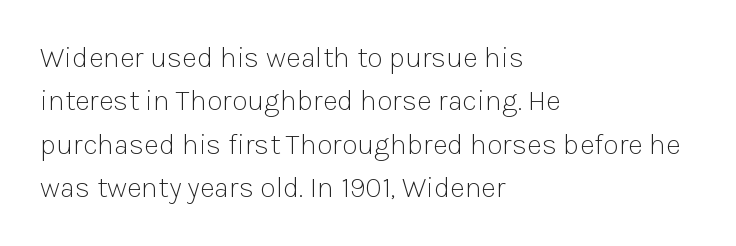
Q: Is the text bold? A: No.
Q: Is the text italic (slanted)? A: No, it is upright.
Q: Is the typeface a serif or a sans-serif typeface? A: Sans-serif.
Q: Is the text underlined? A: No.
Q: How is the paragraph aligned? A: Left-aligned.
Q: Is the spacing between letters normal or unusually wide? A: Normal.
Q: Is the spacing between lines tight, normal or loose? A: Normal.
Q: Width (condensed, normal, or wide)? A: Normal.
Q: Stroke contrast? A: Low.
Q: x-height? A: Medium.
Q: Monospaced? A: No.
